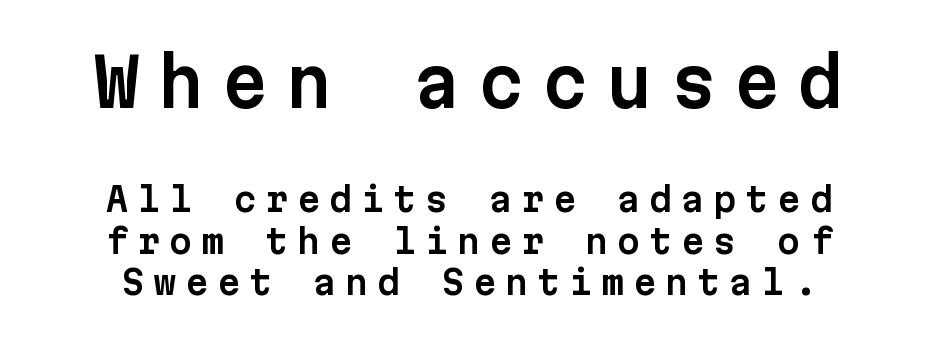
Q: Is the text italic (slanted)? A: No, it is upright.
Q: Is the typeface a serif or a sans-serif typeface? A: Sans-serif.
Q: Is the text underlined? A: No.
Q: Is the spacing between letters normal or unusually wide? A: Unusually wide.
Q: Is the spacing between lines tight, normal or loose? A: Normal.
Q: Which block of text is set in a larger size, the first (top) or the second (bottom)? A: The first (top) one.
Q: Width (condensed, normal, or wide)? A: Normal.
Q: Stroke contrast? A: Low.
Q: x-height? A: Medium.
Q: Monospaced? A: Yes.
